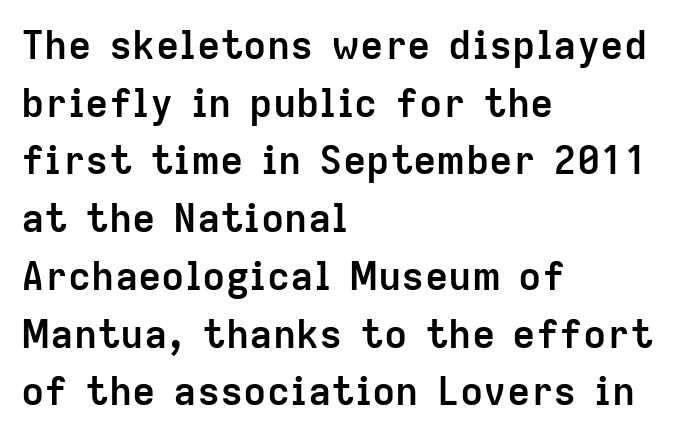
The compositor pushed each line to the left boundary. Proportional: the letters do not fall into vertical columns. Italic: no, the glyphs are upright roman. Only glyphs here, with clear space below each row. Honestly, the row spacing looks completely unremarkable. These lines keep a tight, regular rhythm from letter to letter.
